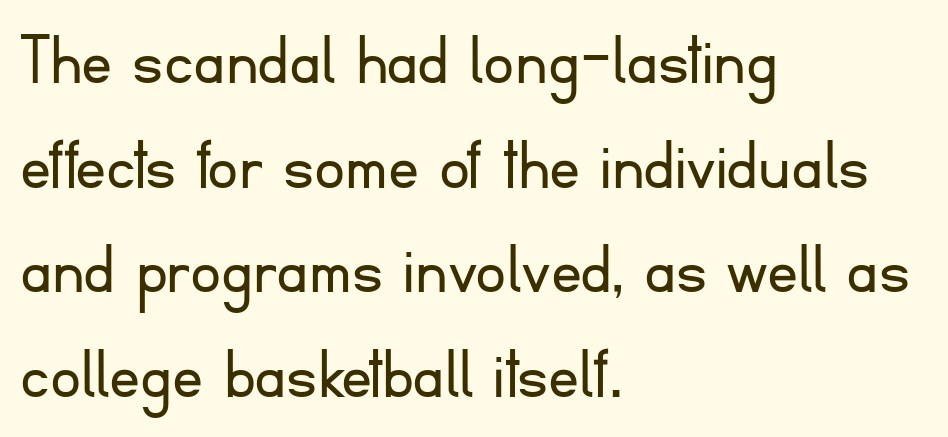
Q: Is the text bold? A: No.
Q: Is the text italic (slanted)? A: No, it is upright.
Q: Is the typeface a serif or a sans-serif typeface? A: Sans-serif.
Q: Is the text underlined? A: No.
Q: How is the paragraph aligned? A: Left-aligned.
Q: Is the spacing between letters normal or unusually wide? A: Normal.
Q: Is the spacing between lines tight, normal or loose? A: Normal.
Q: Width (condensed, normal, or wide)? A: Normal.
Q: Stroke contrast? A: Low.
Q: x-height? A: Small.
Q: Monospaced? A: No.
